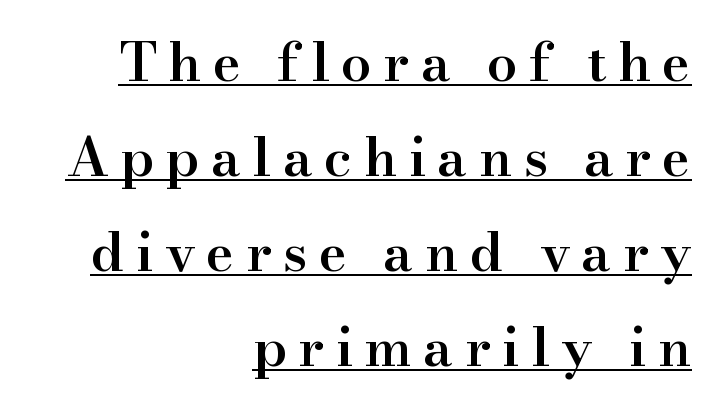
The image shows 54 px semibold serif type, upright; set right-aligned, line spacing 1.76x, unusually wide letter spacing (+0.21 em), underlined; high stroke contrast and a small x-height.
